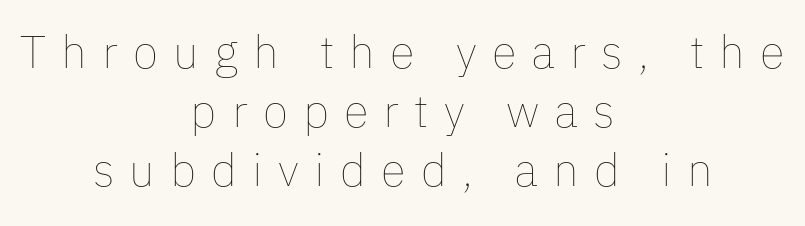
The image shows 46 px thin type, upright; set centered, normal line spacing (1.28x), unusually wide letter spacing (+0.33 em), not underlined; low stroke contrast and a medium x-height.
